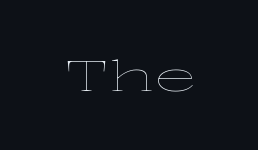
The image shows 43 px thin, wide type, upright; set normal letter spacing, not underlined; low stroke contrast and a medium x-height.
